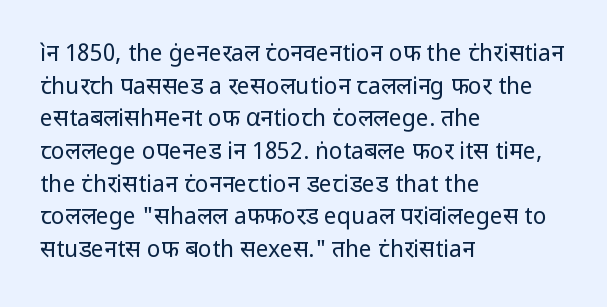
Characters follow at the spacing the type designer built in. The letterforms sit at book weight or below. Rendered with straight, roman letterforms. The rows are spaced the way most documents space them. The strip under each line holds only bare page.
